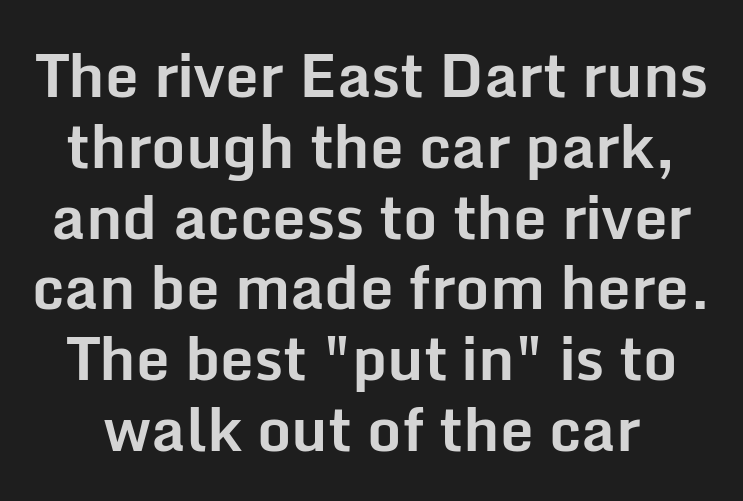
The letters are bold, with thick, heavy strokes. The words here are not underlined. Examine the stroke ends and you'll find no serifs. Standard letterfit; no display-style spreading of the glyphs. It's the straight-up-and-down kind of type.
